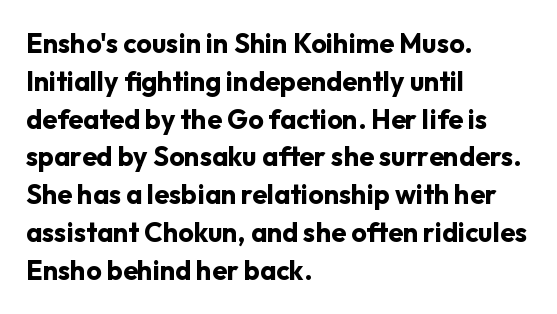
Q: Is the text bold? A: Yes.
Q: Is the text italic (slanted)? A: No, it is upright.
Q: Is the text underlined? A: No.
Q: How is the paragraph aligned? A: Left-aligned.
Q: Is the spacing between letters normal or unusually wide? A: Normal.
Q: Is the spacing between lines tight, normal or loose? A: Normal.
